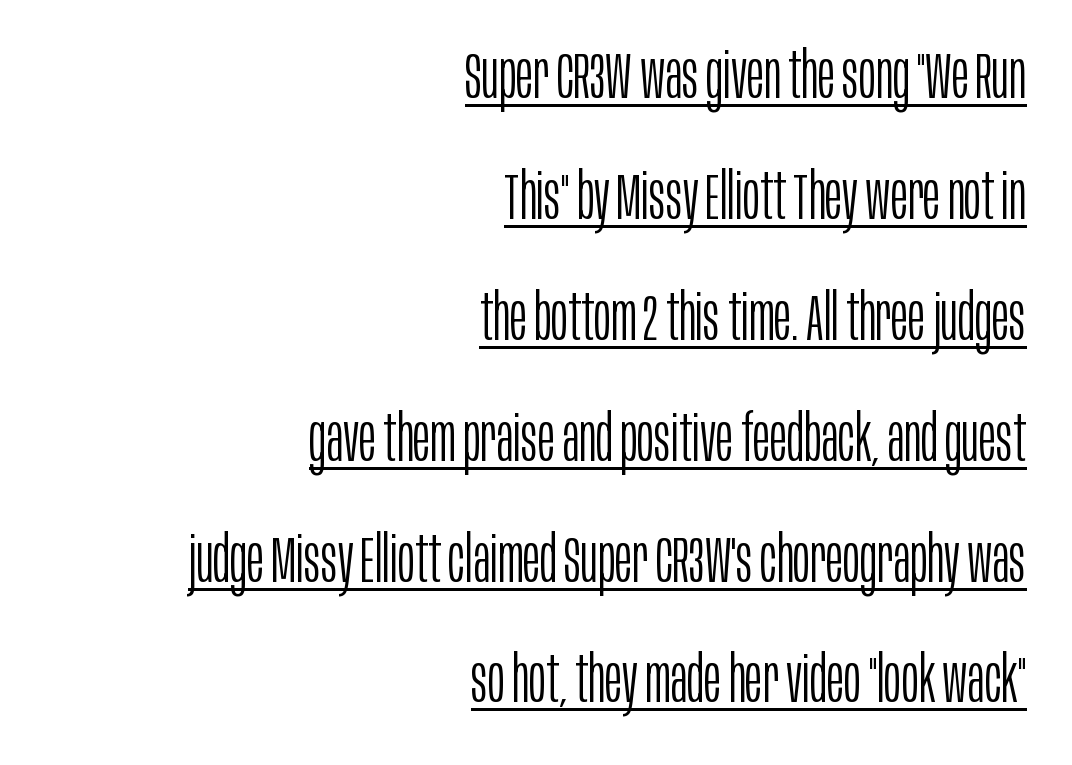
{"serif": "no", "italic": "no", "bold": "no", "weight": "light", "width": "condensed", "stroke_contrast": "low", "x_height": "large", "monospaced": "no", "underline": "yes", "align": "right", "line_spacing_ratio": 1.86, "letter_spacing": "normal", "letter_spacing_em": 0.0, "glyph_px": 65}
